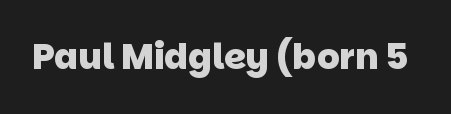
Q: Is the text bold? A: Yes.
Q: Is the typeface a serif or a sans-serif typeface? A: Sans-serif.
Q: Is the text underlined? A: No.
Q: Is the spacing between letters normal or unusually wide? A: Normal.
Q: Width (condensed, normal, or wide)? A: Normal.
Q: Stroke contrast? A: Low.
Q: x-height? A: Large.
Q: Monospaced? A: No.
